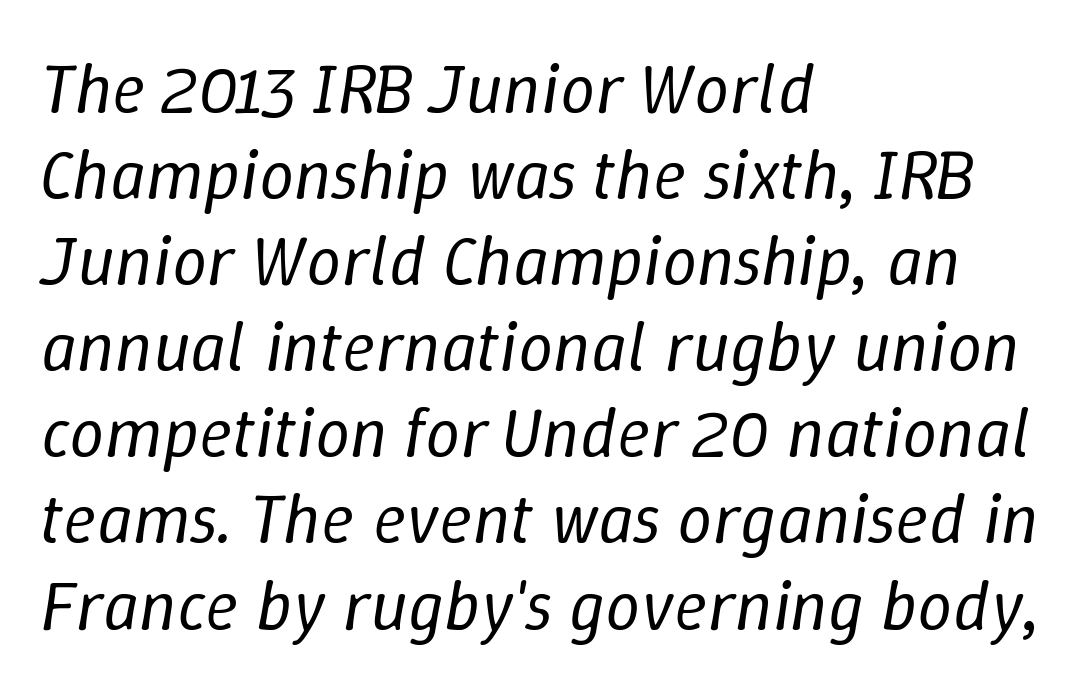
The rendering anchors every line to the left-hand side. Inter-character spacing is left at the font's built-in metrics. The strokes carry an ordinary text weight at most. Slanted lettering throughout. Check the space under the baseline: it is left empty. The face used here is proportionally spaced, like ordinary book or web type.
